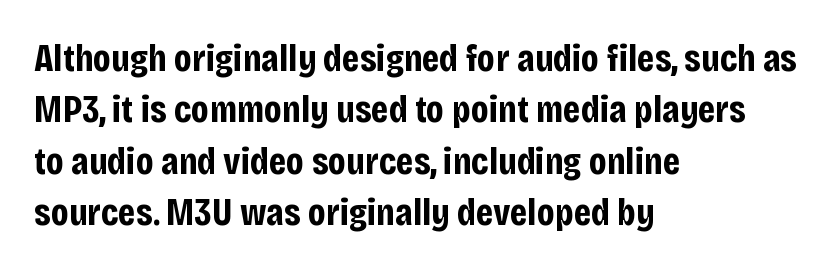
{"serif": "no", "italic": "no", "bold": "yes", "weight": "bold", "width": "condensed", "stroke_contrast": "low", "x_height": "large", "monospaced": "no", "underline": "no", "align": "left", "line_spacing": "normal", "line_spacing_ratio": 1.32, "letter_spacing": "normal", "letter_spacing_em": 0.0, "glyph_px": 39}
